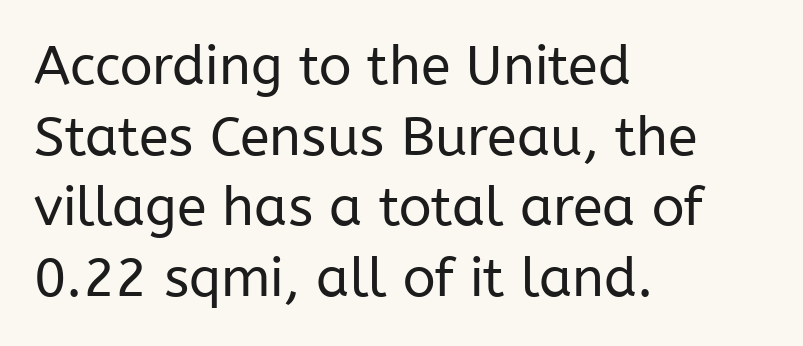
Q: Is the text bold? A: No.
Q: Is the text italic (slanted)? A: No, it is upright.
Q: Is the typeface a serif or a sans-serif typeface? A: Sans-serif.
Q: Is the text underlined? A: No.
Q: How is the paragraph aligned? A: Left-aligned.
Q: Is the spacing between letters normal or unusually wide? A: Normal.
Q: Is the spacing between lines tight, normal or loose? A: Normal.
Q: Width (condensed, normal, or wide)? A: Normal.
Q: Stroke contrast? A: Low.
Q: x-height? A: Medium.
Q: Monospaced? A: No.
